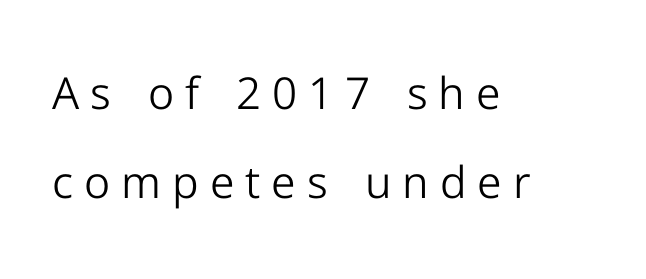
Visually the block forms a straight wall on the left and a jagged coastline on the right. Type style note: lacks serifs. No chunkiness to these letters — they're not bold. The designer dialed line spacing up above the default.
